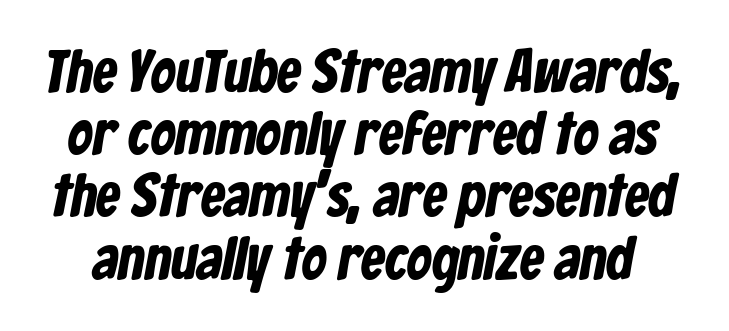
{"serif": "no", "width": "condensed", "stroke_contrast": "low", "x_height": "medium", "monospaced": "no", "underline": "no", "line_spacing": "tight", "line_spacing_ratio": 1.02, "letter_spacing": "normal", "letter_spacing_em": 0.0, "glyph_px": 61}
